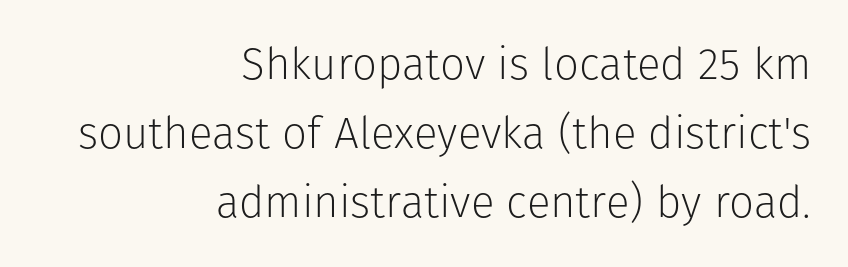
The image shows 44 px light sans-serif type, upright; set right-aligned, normal line spacing (1.57x), normal letter spacing, not underlined; low stroke contrast and a medium x-height.
